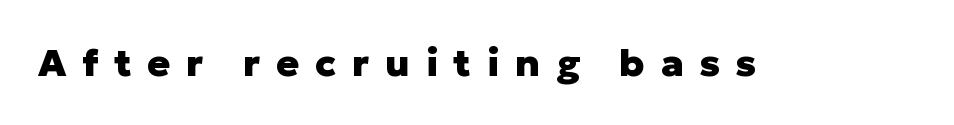
Q: Is the text bold? A: Yes.
Q: Is the text italic (slanted)? A: No, it is upright.
Q: Is the typeface a serif or a sans-serif typeface? A: Sans-serif.
Q: Is the text underlined? A: No.
Q: Is the spacing between letters normal or unusually wide? A: Unusually wide.
Q: Width (condensed, normal, or wide)? A: Normal.
Q: Stroke contrast? A: Low.
Q: x-height? A: Medium.
Q: Monospaced? A: No.
